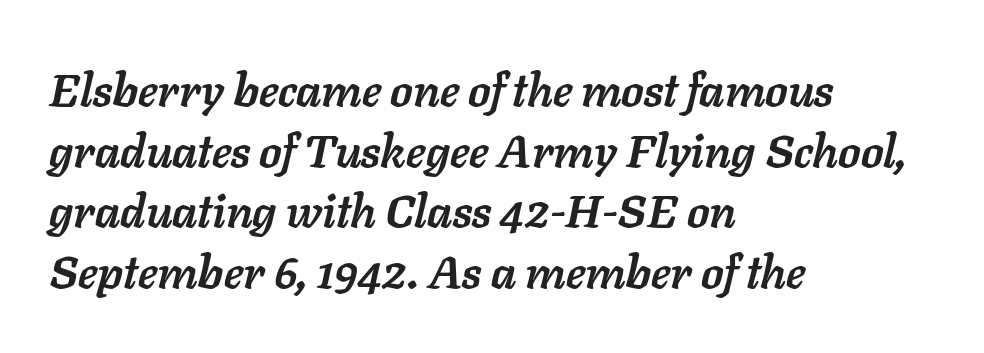
Q: Is the text bold? A: Yes.
Q: Is the text italic (slanted)? A: Yes, it leans right by about 11 degrees.
Q: Is the text underlined? A: No.
Q: How is the paragraph aligned? A: Left-aligned.
Q: Is the spacing between letters normal or unusually wide? A: Normal.
Q: Is the spacing between lines tight, normal or loose? A: Normal.
Q: Width (condensed, normal, or wide)? A: Normal.
Q: Stroke contrast? A: Low.
Q: x-height? A: Medium.
Q: Monospaced? A: No.
